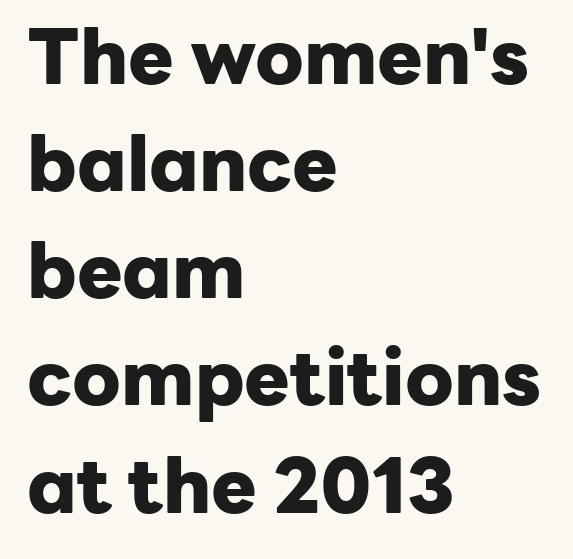
Think of a printed novel: that variable character pitch is what you see here. The text block is weighted toward the left margin, trailing off unevenly rightward. The typeface chosen for these lines omits serifs. The letters stand upright; this is a roman face. The vertical gap from one line to the next is medium. Anything drawn beneath the words? Only blank space.
